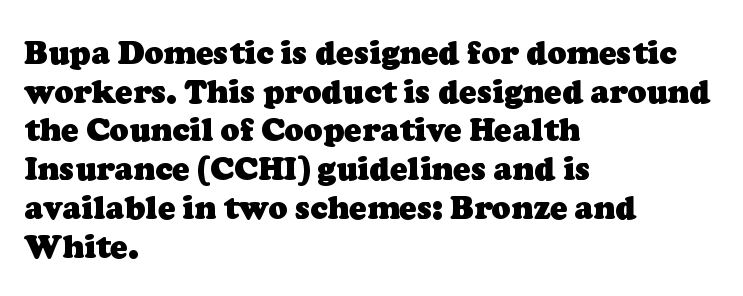
{"serif": "yes", "bold": "yes", "weight": "heavy", "width": "normal", "stroke_contrast": "low", "x_height": "medium", "monospaced": "no", "underline": "no", "align": "left", "line_spacing_ratio": 1.21, "letter_spacing": "normal", "letter_spacing_em": 0.0, "glyph_px": 32}
